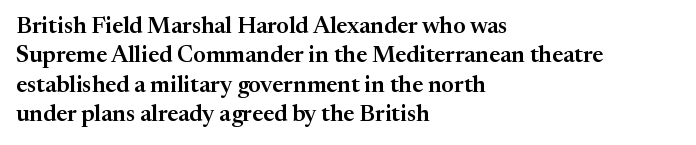
One-word summary of the alignment: left. Posture: vertical. The tracking reads as untouched default to a designer's eye. Each row of text sits above clean, open space. Does the leading feel generous? No, just average.
